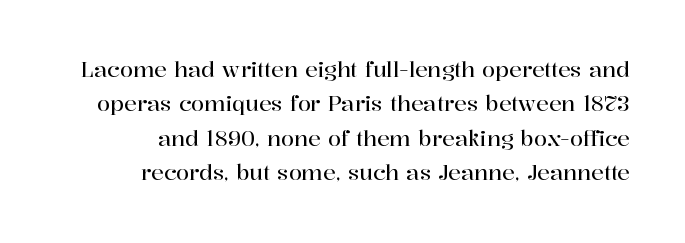
Q: Is the text italic (slanted)? A: No, it is upright.
Q: Is the text underlined? A: No.
Q: Is the spacing between letters normal or unusually wide? A: Normal.
Q: Is the spacing between lines tight, normal or loose? A: Normal.
